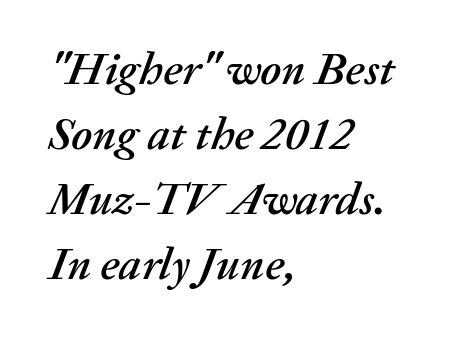
The image shows 46 px text type, italic (leaning right); set left-aligned, normal line spacing (1.41x), normal letter spacing, not underlined; medium stroke contrast and a medium x-height.
